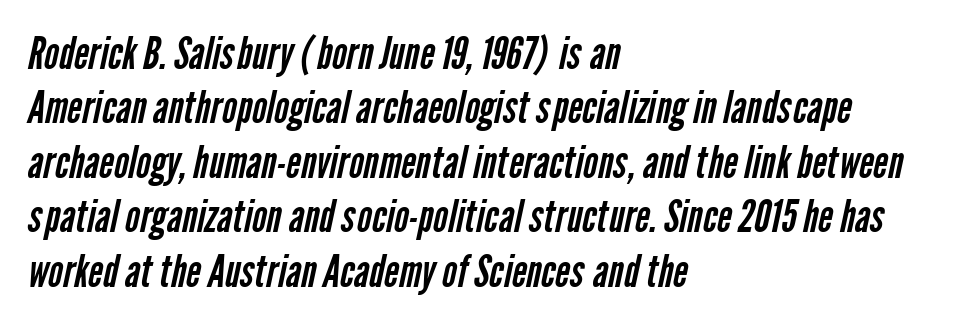
Q: Is the text bold? A: No.
Q: Is the typeface a serif or a sans-serif typeface? A: Sans-serif.
Q: Is the text underlined? A: No.
Q: How is the paragraph aligned? A: Left-aligned.
Q: Is the spacing between letters normal or unusually wide? A: Normal.
Q: Width (condensed, normal, or wide)? A: Condensed.
Q: Stroke contrast? A: Low.
Q: x-height? A: Medium.
Q: Monospaced? A: No.
